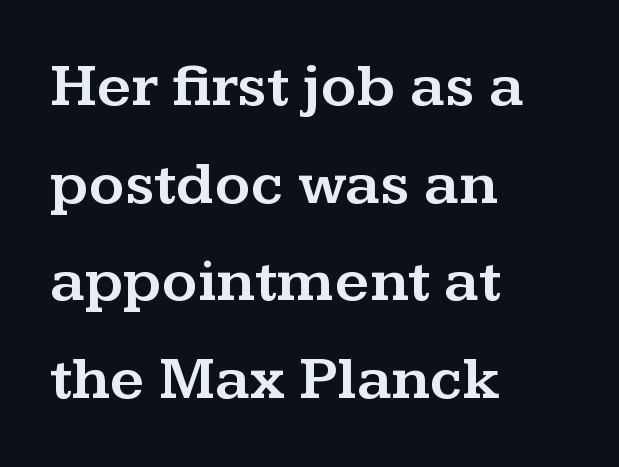
Q: Is the text italic (slanted)? A: No, it is upright.
Q: Is the typeface a serif or a sans-serif typeface? A: Serif.
Q: Is the text underlined? A: No.
Q: How is the paragraph aligned? A: Left-aligned.
Q: Is the spacing between letters normal or unusually wide? A: Normal.
Q: Is the spacing between lines tight, normal or loose? A: Normal.
Q: Width (condensed, normal, or wide)? A: Wide.
Q: Stroke contrast? A: Medium.
Q: x-height? A: Medium.
Q: Monospaced? A: No.
